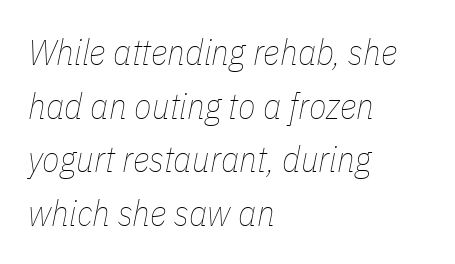
Q: Is the text bold? A: No.
Q: Is the text italic (slanted)? A: Yes, it leans right by about 11 degrees.
Q: Is the text underlined? A: No.
Q: How is the paragraph aligned? A: Left-aligned.
Q: Is the spacing between letters normal or unusually wide? A: Normal.
Q: Is the spacing between lines tight, normal or loose? A: Normal.
Q: Width (condensed, normal, or wide)? A: Condensed.
Q: Stroke contrast? A: Low.
Q: x-height? A: Medium.
Q: Monospaced? A: No.
